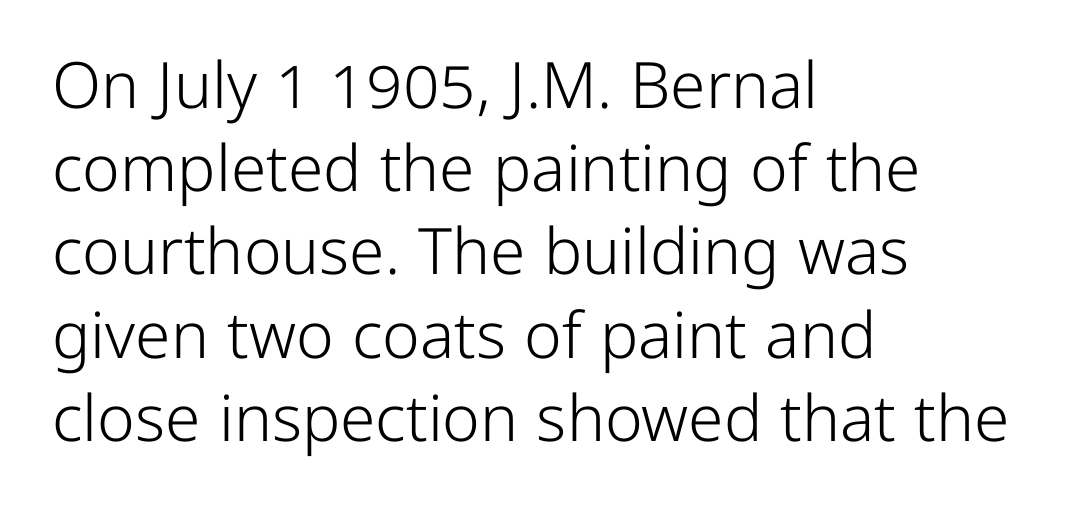
{"serif": "no", "italic": "no", "bold": "no", "weight": "light", "width": "normal", "stroke_contrast": "low", "x_height": "medium", "monospaced": "no", "underline": "no", "align": "left", "line_spacing": "normal", "line_spacing_ratio": 1.3, "letter_spacing": "normal", "letter_spacing_em": 0.0, "glyph_px": 64}
